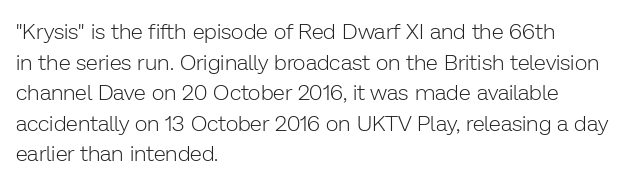
The image shows 22 px text type, upright; set left-aligned, normal line spacing (1.39x), normal letter spacing, not underlined.
